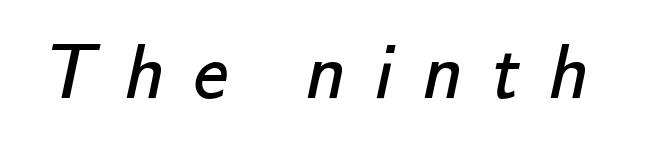
{"serif": "no", "bold": "no", "weight": "regular", "width": "normal", "stroke_contrast": "low", "x_height": "small", "monospaced": "no", "underline": "no", "letter_spacing": "wide", "letter_spacing_em": 0.37, "glyph_px": 78}
